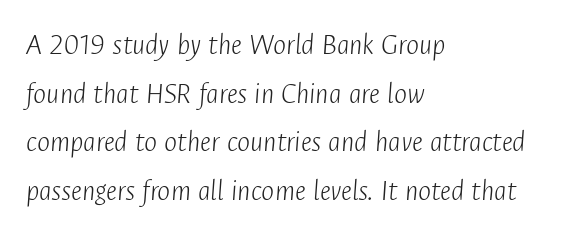
Q: Is the text bold? A: No.
Q: Is the text italic (slanted)? A: Yes, it leans right by about 4 degrees.
Q: Is the text underlined? A: No.
Q: How is the paragraph aligned? A: Left-aligned.
Q: Is the spacing between letters normal or unusually wide? A: Normal.
Q: Is the spacing between lines tight, normal or loose? A: Normal.
Q: Width (condensed, normal, or wide)? A: Condensed.
Q: Stroke contrast? A: Low.
Q: x-height? A: Medium.
Q: Monospaced? A: No.
